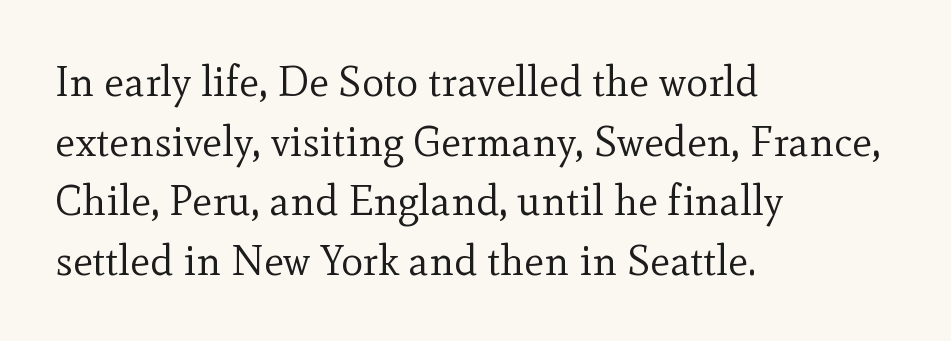
Q: Is the text bold? A: No.
Q: Is the text italic (slanted)? A: No, it is upright.
Q: Is the typeface a serif or a sans-serif typeface? A: Serif.
Q: Is the text underlined? A: No.
Q: How is the paragraph aligned? A: Left-aligned.
Q: Is the spacing between letters normal or unusually wide? A: Normal.
Q: Is the spacing between lines tight, normal or loose? A: Normal.
Q: Width (condensed, normal, or wide)? A: Normal.
Q: x-height? A: Small.
Q: Monospaced? A: No.
